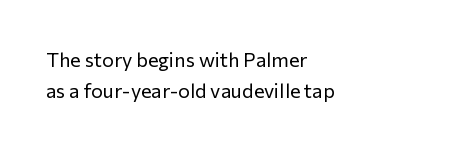
If you drew a line through each stem, it would be perfectly vertical. Students, observe: this is what conventionally led text looks like. Alignment: flush left. Decoration check: the copy has no underline.
